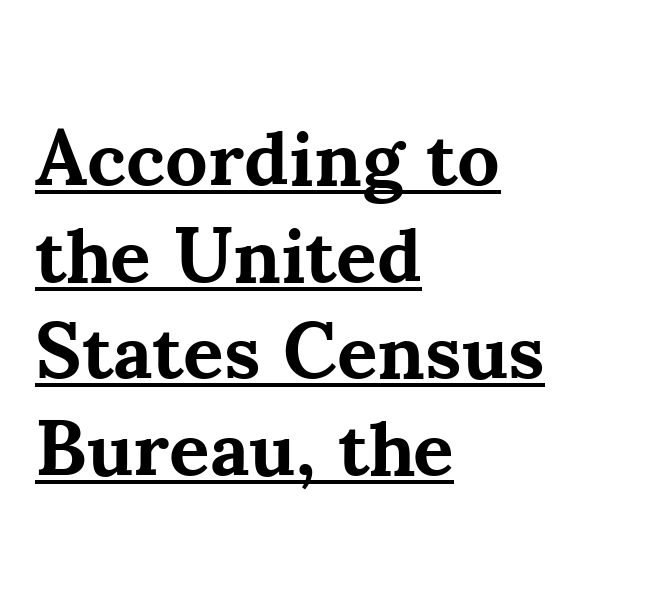
The image shows 78 px bold serif type, upright; set left-aligned, line spacing 1.24x, normal letter spacing, underlined; medium stroke contrast and a small x-height.
